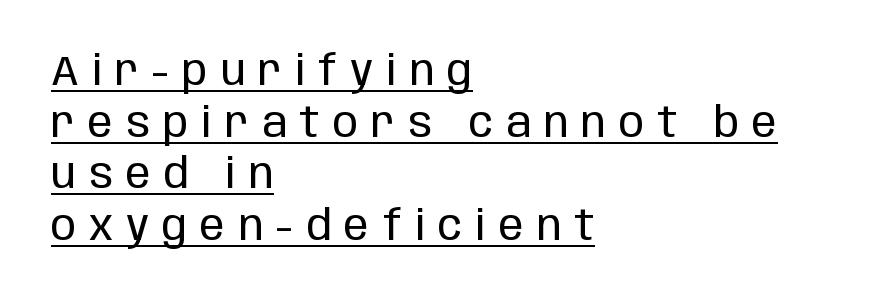
Q: Is the text bold? A: No.
Q: Is the text italic (slanted)? A: No, it is upright.
Q: Is the typeface a serif or a sans-serif typeface? A: Sans-serif.
Q: Is the text underlined? A: Yes.
Q: How is the paragraph aligned? A: Left-aligned.
Q: Is the spacing between letters normal or unusually wide? A: Unusually wide.
Q: Width (condensed, normal, or wide)? A: Condensed.
Q: Stroke contrast? A: Low.
Q: x-height? A: Large.
Q: Monospaced? A: No.
